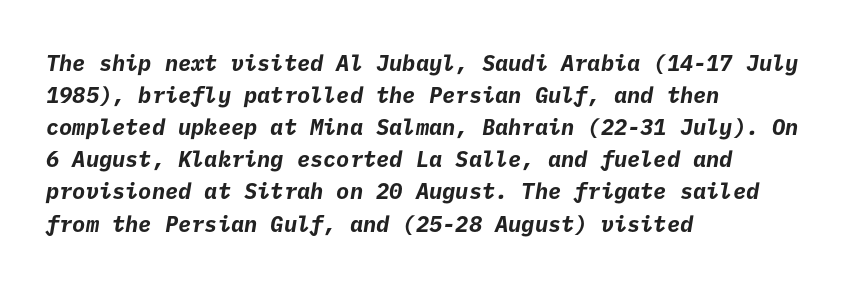
Q: Is the text bold? A: Yes.
Q: Is the text underlined? A: No.
Q: How is the paragraph aligned? A: Left-aligned.
Q: Is the spacing between letters normal or unusually wide? A: Normal.
Q: Is the spacing between lines tight, normal or loose? A: Normal.
